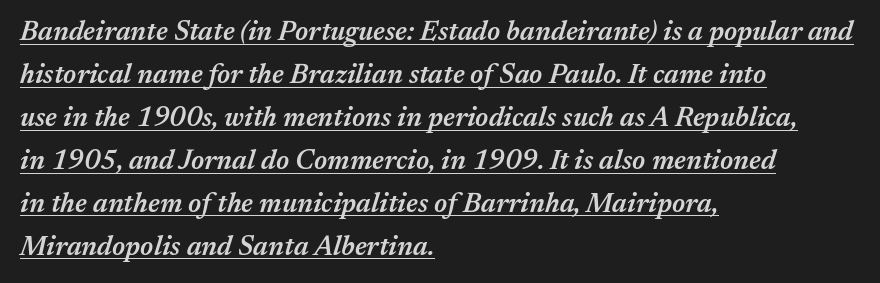
Q: Is the text bold? A: Semi-bold.
Q: Is the text italic (slanted)? A: Yes, it leans right by about 17 degrees.
Q: Is the text underlined? A: Yes.
Q: How is the paragraph aligned? A: Left-aligned.
Q: Is the spacing between letters normal or unusually wide? A: Normal.
Q: Is the spacing between lines tight, normal or loose? A: Normal.
